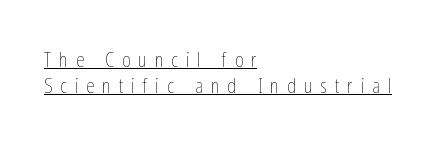
Q: Is the text bold? A: No.
Q: Is the text italic (slanted)? A: No, it is upright.
Q: Is the text underlined? A: Yes.
Q: How is the paragraph aligned? A: Left-aligned.
Q: Is the spacing between letters normal or unusually wide? A: Unusually wide.
